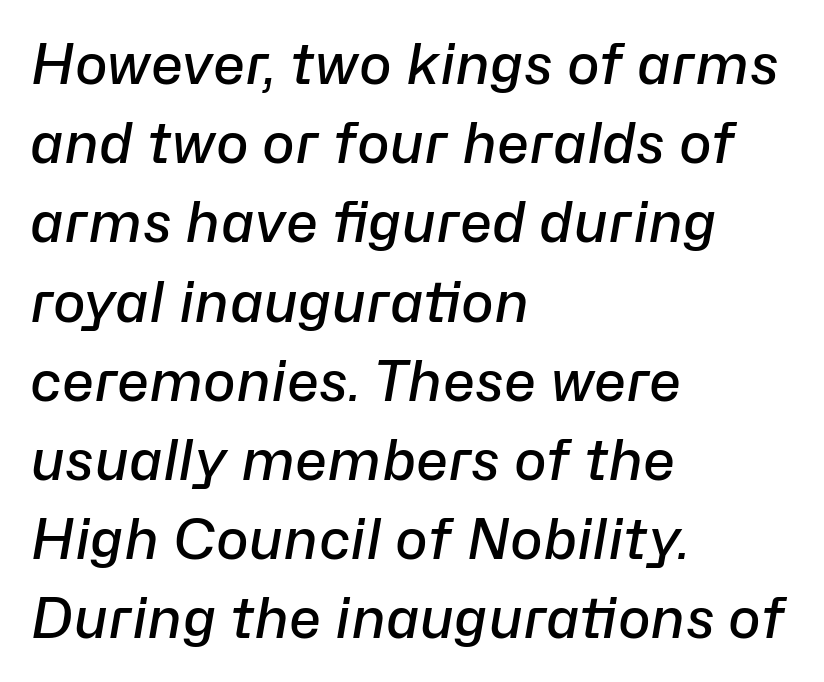
The image shows 55 px semibold type, italic (leaning right); set left-aligned, normal line spacing (1.44x), normal letter spacing, not underlined; low stroke contrast and a medium x-height.
